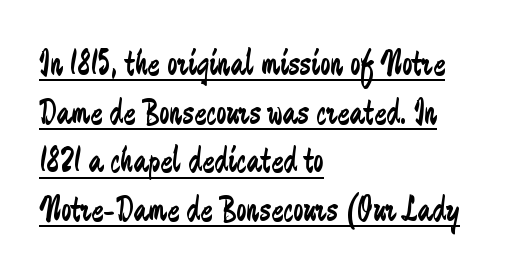
Q: Is the text bold? A: No.
Q: Is the text italic (slanted)? A: Yes.
Q: Is the typeface a serif or a sans-serif typeface? A: Sans-serif.
Q: Is the text underlined? A: Yes.
Q: How is the paragraph aligned? A: Left-aligned.
Q: Is the spacing between letters normal or unusually wide? A: Normal.
Q: Is the spacing between lines tight, normal or loose? A: Normal.
Q: Width (condensed, normal, or wide)? A: Condensed.
Q: Stroke contrast? A: Low.
Q: x-height? A: Small.
Q: Monospaced? A: No.
